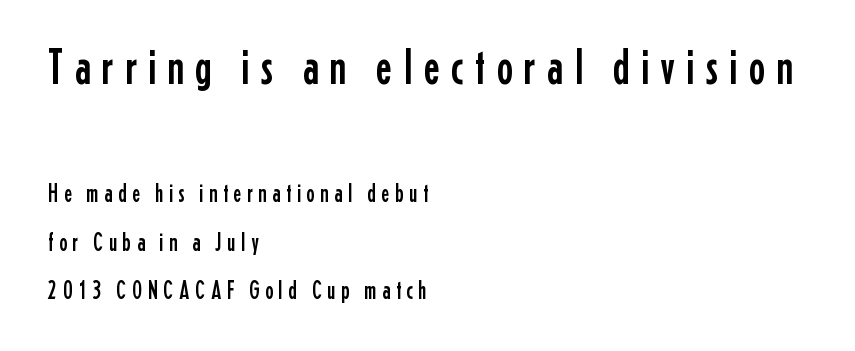
{"serif": "no", "italic": "no", "width": "condensed", "stroke_contrast": "low", "x_height": "medium", "monospaced": "no", "underline": "no", "align": "left", "line_spacing": "loose", "line_spacing_ratio": 1.93, "letter_spacing": "wide", "letter_spacing_em": 0.22, "larger_block": "first", "size_ratio": 2.0, "glyph_px": 50}
